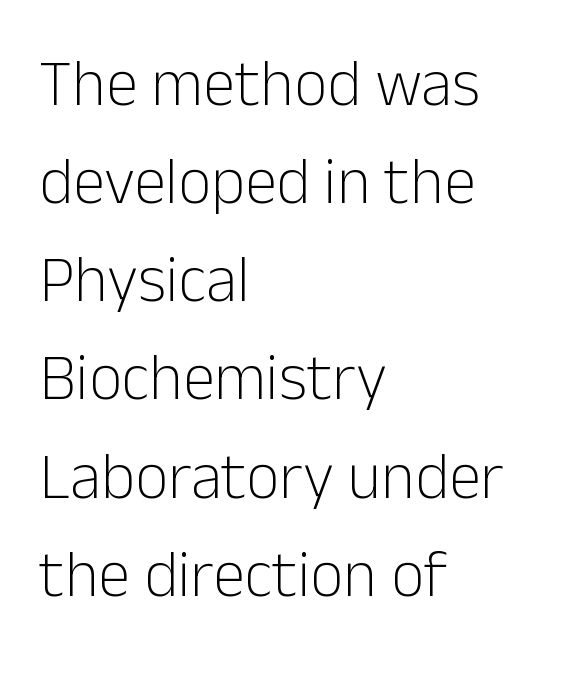
I'd call this a sans setting — the letters go barefoot. In CSS terms this would be text-align: left. Does the leading feel generous? No, just average. The letters stand straight up with perfectly vertical stems.
